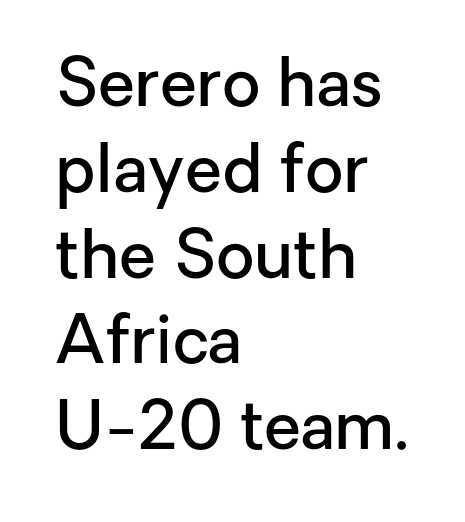
{"serif": "no", "italic": "no", "bold": "semi", "weight": "semibold", "width": "normal", "stroke_contrast": "low", "x_height": "medium", "monospaced": "no", "underline": "no", "align": "left", "line_spacing": "normal", "line_spacing_ratio": 1.28, "letter_spacing": "normal", "letter_spacing_em": 0.0, "glyph_px": 67}
